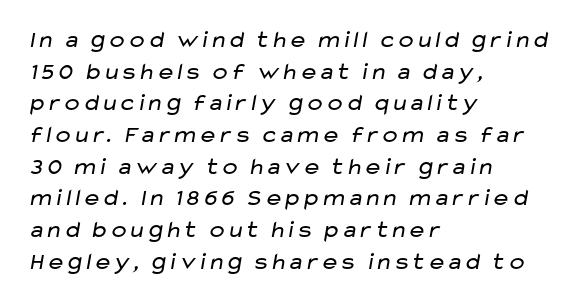
The image shows 24 px text type; set left-aligned, normal line spacing (1.32x), normal letter spacing, not underlined.
